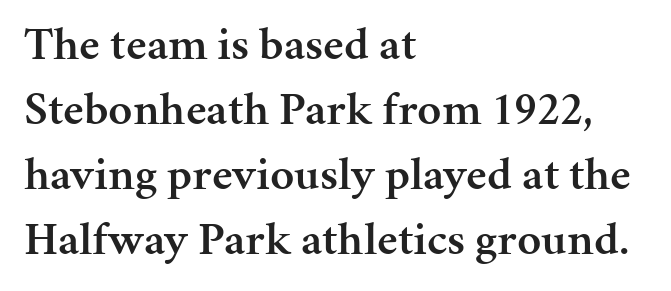
The image shows 47 px semibold serif type, upright; set left-aligned, normal line spacing (1.38x), normal letter spacing, not underlined; medium stroke contrast and a medium x-height.
